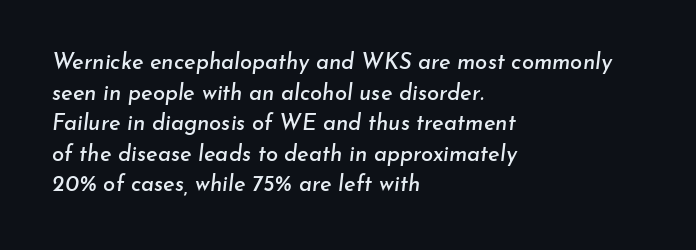
{"italic": "yes", "lean": "right", "slant_degrees": 7, "underline": "no", "align": "left", "line_spacing": "normal", "line_spacing_ratio": 1.39, "letter_spacing": "normal", "letter_spacing_em": 0.0, "glyph_px": 22}
